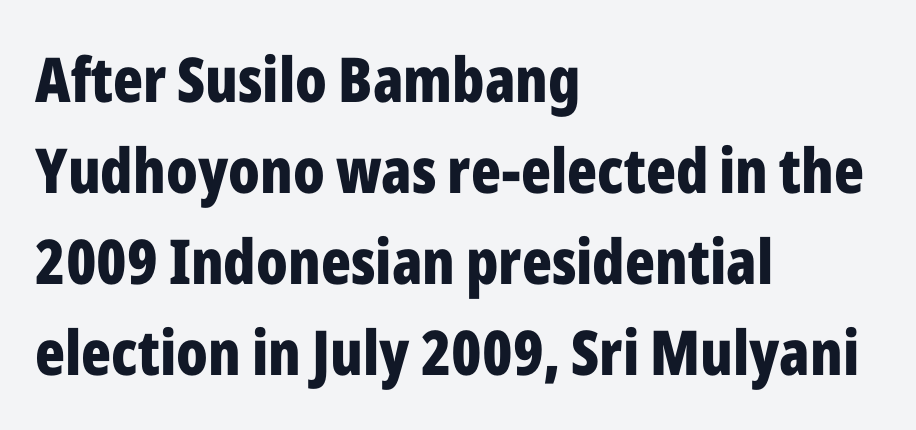
Q: Is the text bold? A: Yes.
Q: Is the text italic (slanted)? A: No, it is upright.
Q: Is the typeface a serif or a sans-serif typeface? A: Sans-serif.
Q: Is the text underlined? A: No.
Q: How is the paragraph aligned? A: Left-aligned.
Q: Is the spacing between letters normal or unusually wide? A: Normal.
Q: Is the spacing between lines tight, normal or loose? A: Normal.
Q: Width (condensed, normal, or wide)? A: Condensed.
Q: Stroke contrast? A: Low.
Q: x-height? A: Medium.
Q: Monospaced? A: No.
